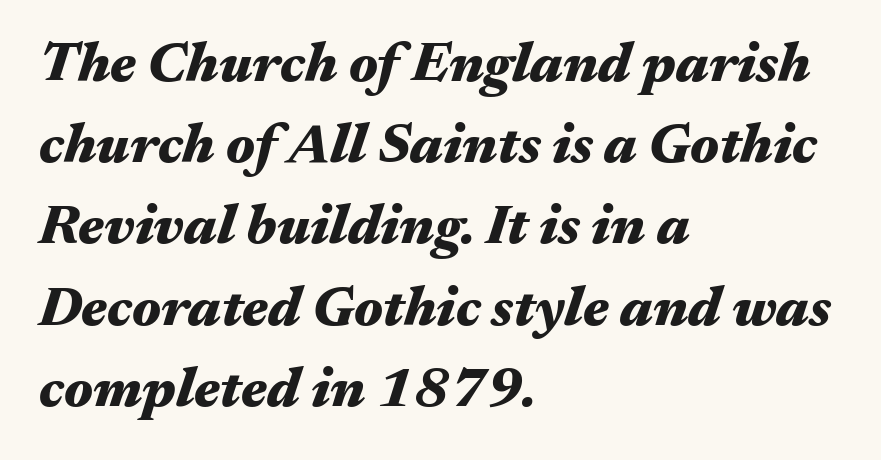
Q: Is the text bold? A: Yes.
Q: Is the text italic (slanted)? A: Yes, it leans right by about 17 degrees.
Q: Is the text underlined? A: No.
Q: How is the paragraph aligned? A: Left-aligned.
Q: Is the spacing between letters normal or unusually wide? A: Normal.
Q: Is the spacing between lines tight, normal or loose? A: Normal.
Q: Width (condensed, normal, or wide)? A: Wide.
Q: Stroke contrast? A: Medium.
Q: x-height? A: Medium.
Q: Monospaced? A: No.
